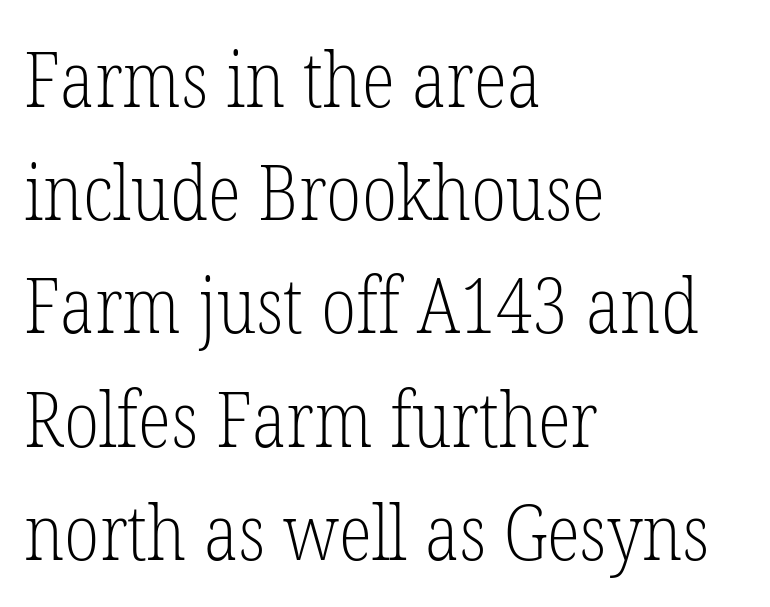
Q: Is the text bold? A: No.
Q: Is the text italic (slanted)? A: No, it is upright.
Q: Is the typeface a serif or a sans-serif typeface? A: Serif.
Q: Is the text underlined? A: No.
Q: How is the paragraph aligned? A: Left-aligned.
Q: Is the spacing between letters normal or unusually wide? A: Normal.
Q: Is the spacing between lines tight, normal or loose? A: Normal.
Q: Width (condensed, normal, or wide)? A: Condensed.
Q: Stroke contrast? A: Low.
Q: x-height? A: Medium.
Q: Monospaced? A: No.
